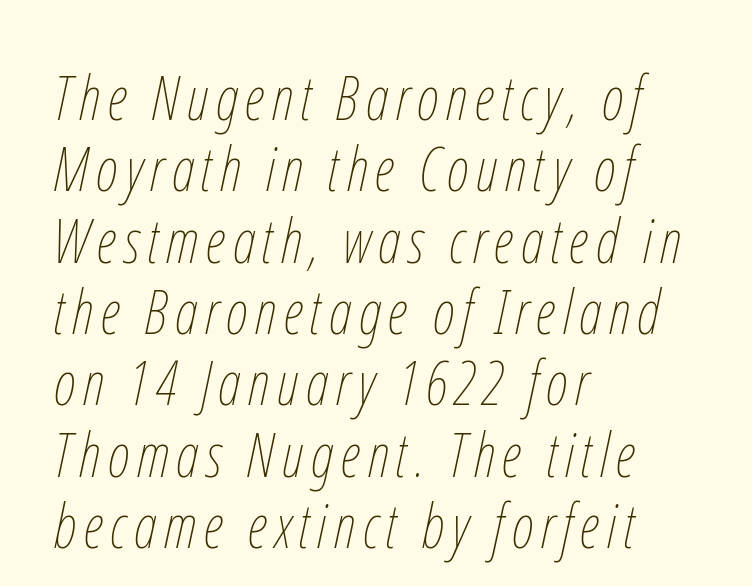
Compared with ordinary roman type, these characters are visibly tilted. Unbolded letterforms with no extra heft. Here the designer chose a conventional face with non-uniform glyph widths. Each line starts at the same left margin while the right side varies. A clean baseline with only descenders dipping below it.
